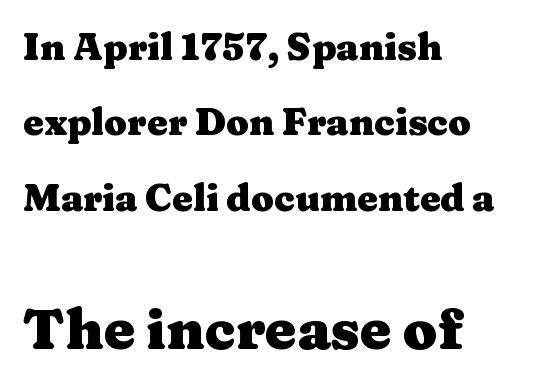
{"serif": "yes", "italic": "no", "bold": "yes", "weight": "heavy", "width": "wide", "stroke_contrast": "medium", "x_height": "medium", "monospaced": "no", "underline": "no", "align": "left", "line_spacing": "loose", "line_spacing_ratio": 2.04, "letter_spacing": "normal", "letter_spacing_em": 0.0, "larger_block": "second", "size_ratio": 1.51, "glyph_px": 56}
